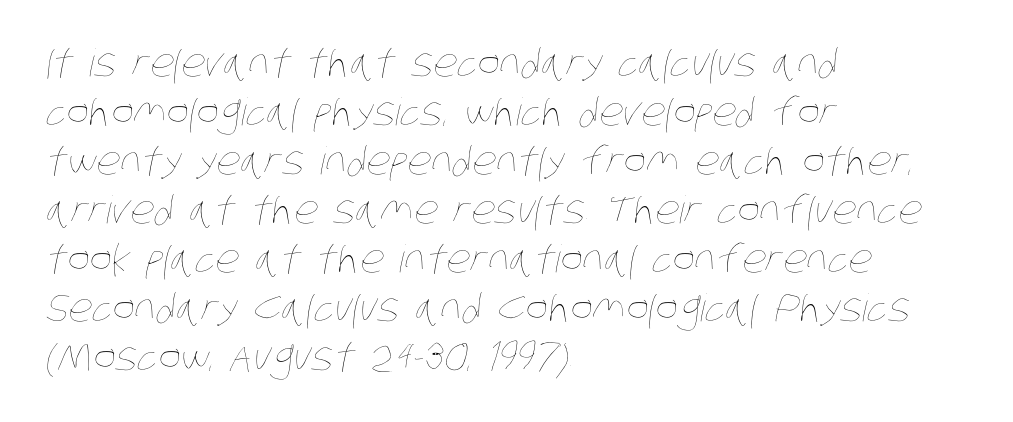
The image shows 38 px thin, condensed type; set left-aligned, normal line spacing (1.29x), normal letter spacing, not underlined; low stroke contrast and a large x-height.
